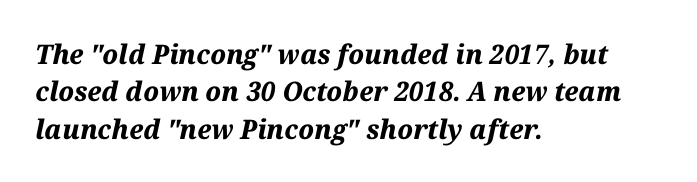
The image shows 27 px bold type, italic (leaning right); set left-aligned, normal line spacing (1.38x), normal letter spacing, not underlined.
